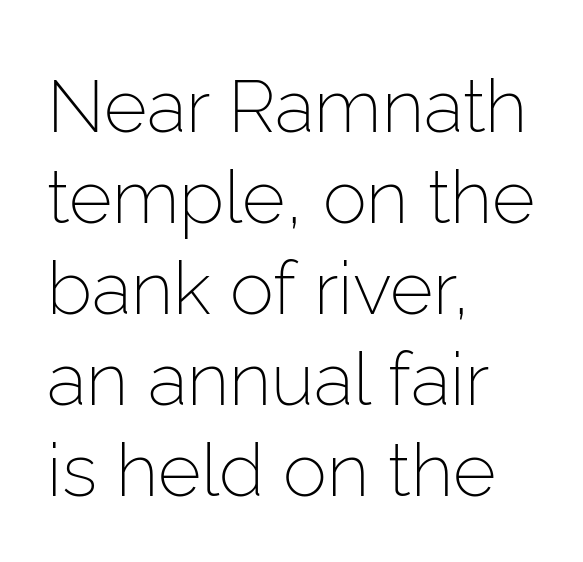
{"serif": "no", "italic": "no", "bold": "no", "weight": "light", "width": "normal", "stroke_contrast": "low", "x_height": "medium", "monospaced": "no", "underline": "no", "align": "left", "line_spacing_ratio": 1.23, "letter_spacing": "normal", "letter_spacing_em": 0.0, "glyph_px": 74}
